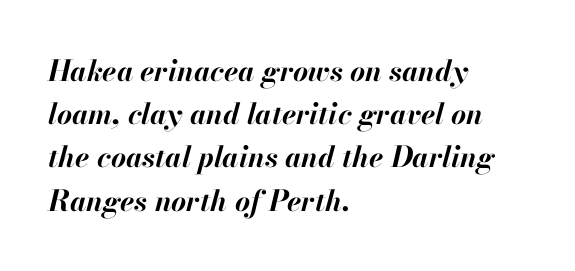
Q: Is the text bold? A: Yes.
Q: Is the text italic (slanted)? A: Yes, it leans right by about 13 degrees.
Q: Is the text underlined? A: No.
Q: How is the paragraph aligned? A: Left-aligned.
Q: Is the spacing between letters normal or unusually wide? A: Normal.
Q: Is the spacing between lines tight, normal or loose? A: Normal.
Q: Width (condensed, normal, or wide)? A: Normal.
Q: Stroke contrast? A: High.
Q: x-height? A: Small.
Q: Monospaced? A: No.
